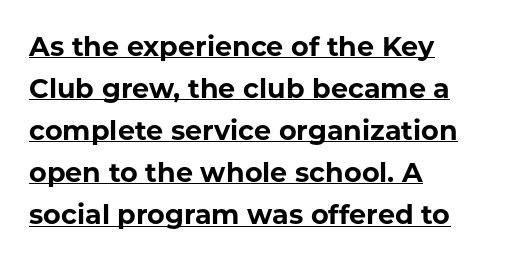
Typographic density is high because the face is bold. Unlike italic type, these characters show no tilt at all. This sample uses plain, unmodified letter spacing. Quick note: interline space is typical. Honestly, the underline is the first thing you notice here.
